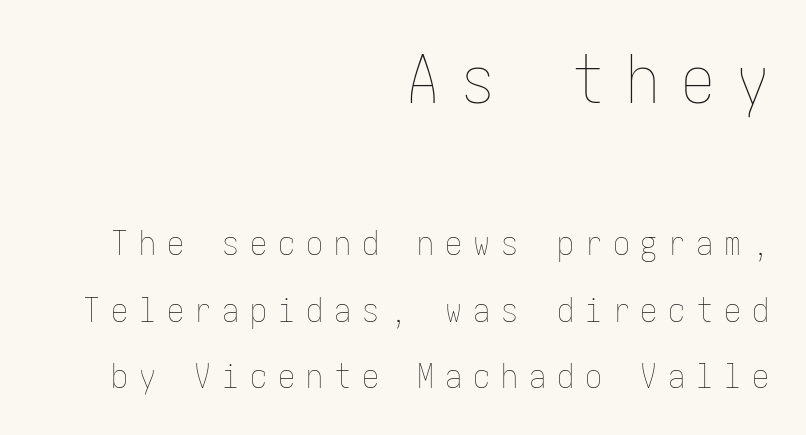
Q: Is the text bold? A: No.
Q: Is the text italic (slanted)? A: No, it is upright.
Q: Is the text underlined? A: No.
Q: How is the paragraph aligned? A: Right-aligned.
Q: Is the spacing between letters normal or unusually wide? A: Unusually wide.
Q: Is the spacing between lines tight, normal or loose? A: Loose.
Q: Which block of text is set in a larger size, the first (top) or the second (bottom)? A: The first (top) one.
Q: Width (condensed, normal, or wide)? A: Condensed.
Q: Stroke contrast? A: Low.
Q: x-height? A: Medium.
